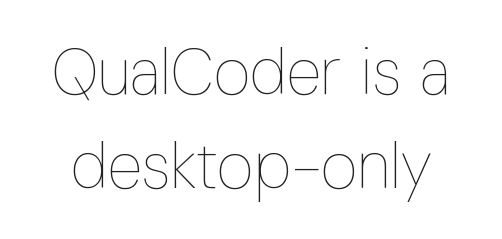
The lettering holds an erect, upright posture throughout. Is this a fixed-width face? No — the glyphs have proportional, varying widths. Stem width sits at or under what a default text font uses. There is no visible air inserted between adjacent glyphs.
